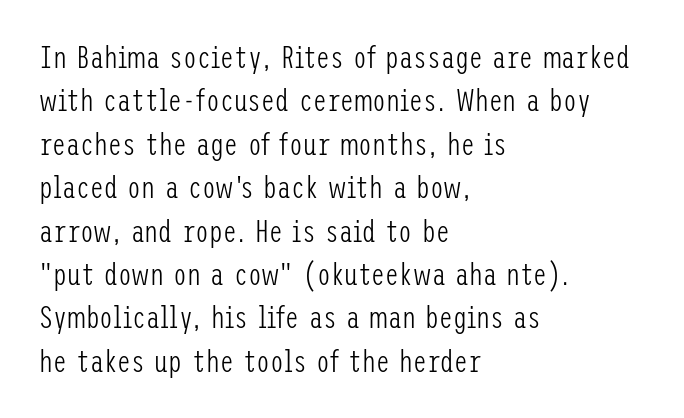
Q: Is the text bold? A: No.
Q: Is the text italic (slanted)? A: No, it is upright.
Q: Is the typeface a serif or a sans-serif typeface? A: Sans-serif.
Q: Is the text underlined? A: No.
Q: How is the paragraph aligned? A: Left-aligned.
Q: Is the spacing between letters normal or unusually wide? A: Normal.
Q: Is the spacing between lines tight, normal or loose? A: Normal.
Q: Width (condensed, normal, or wide)? A: Condensed.
Q: Stroke contrast? A: Low.
Q: x-height? A: Medium.
